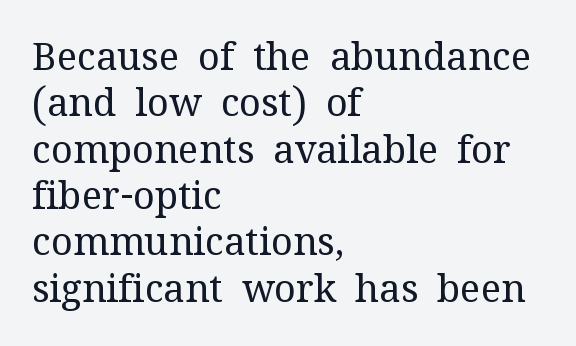
Q: Is the text bold? A: No.
Q: Is the text italic (slanted)? A: No, it is upright.
Q: Is the typeface a serif or a sans-serif typeface? A: Serif.
Q: Is the text underlined? A: No.
Q: How is the paragraph aligned? A: Left-aligned.
Q: Is the spacing between letters normal or unusually wide? A: Normal.
Q: Width (condensed, normal, or wide)? A: Normal.
Q: Stroke contrast? A: Medium.
Q: x-height? A: Medium.
Q: Monospaced? A: No.
